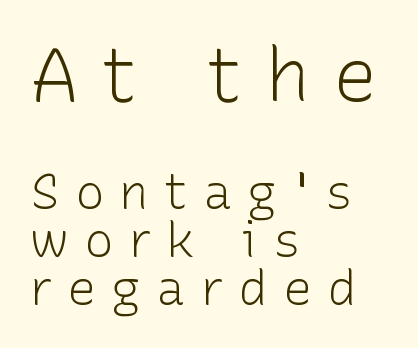
Think standard paragraph weight, or any step lighter than that. These lines are set flush left with a ragged right edge. The tracking reads as deliberately expanded to a designer's eye. Do the characters align in a grid? No, the font is proportional. Quick note: underline off.
